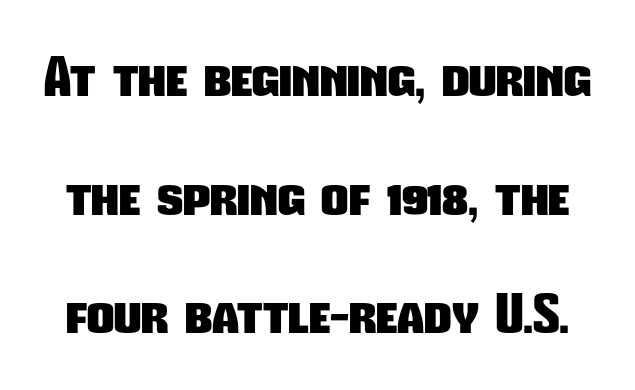
{"serif": "no", "bold": "yes", "weight": "heavy", "width": "condensed", "stroke_contrast": "low", "x_height": "medium", "monospaced": "no", "underline": "no", "line_spacing": "loose", "line_spacing_ratio": 2.24, "letter_spacing": "normal", "letter_spacing_em": 0.0, "glyph_px": 53}
